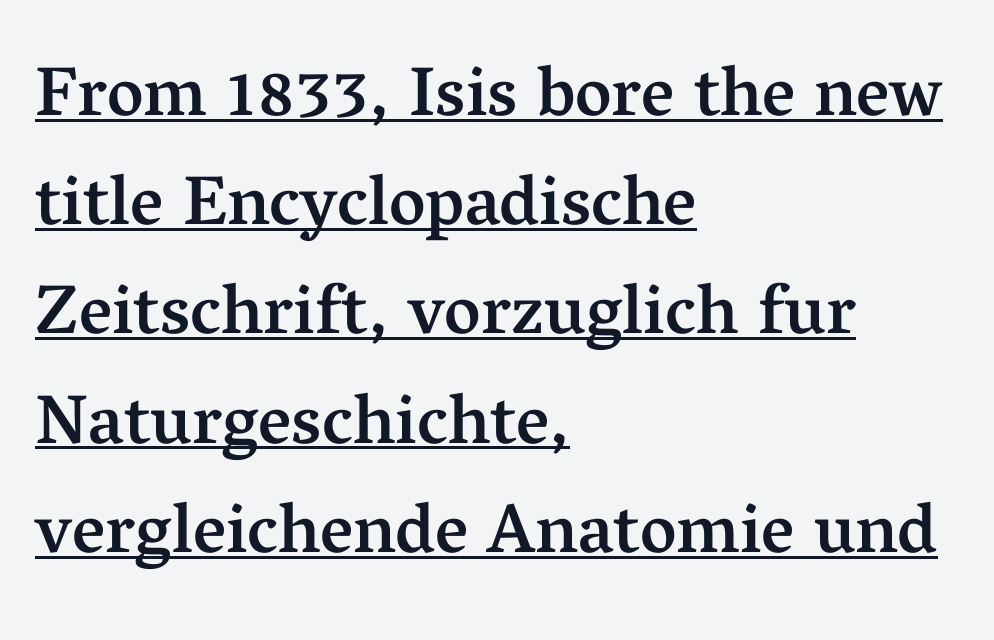
The letters advance in unequal steps, a hallmark of proportional type. What stands out about the letter spacing? Nothing — it is the standard amount. Stroke terminals: seriffed. Leftover space on each line is placed entirely after the last word. How would I describe the line gaps? Plain and ordinary.
